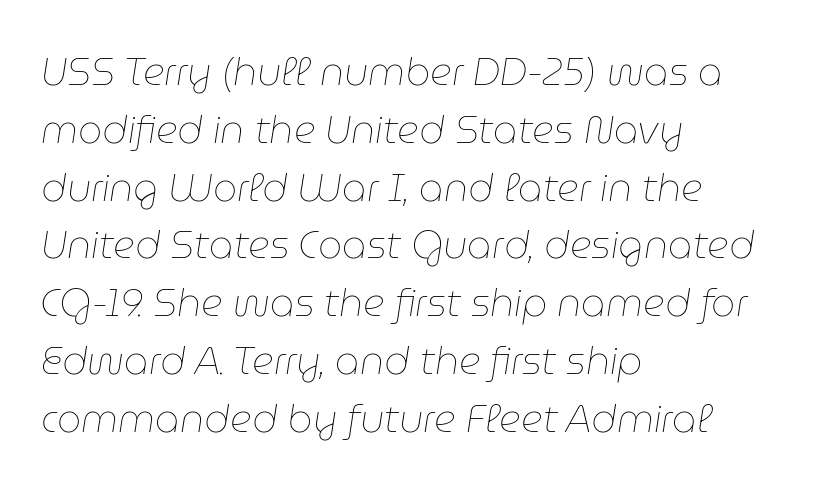
Q: Is the text bold? A: No.
Q: Is the text italic (slanted)? A: Yes, it leans right by about 9 degrees.
Q: Is the text underlined? A: No.
Q: How is the paragraph aligned? A: Left-aligned.
Q: Is the spacing between letters normal or unusually wide? A: Normal.
Q: Is the spacing between lines tight, normal or loose? A: Normal.
Q: Width (condensed, normal, or wide)? A: Normal.
Q: Stroke contrast? A: Low.
Q: x-height? A: Medium.
Q: Monospaced? A: No.
